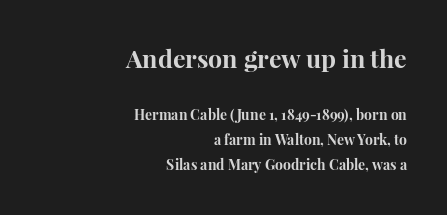
{"italic": "no", "bold": "yes", "underline": "no", "align": "right", "line_spacing_ratio": 1.78, "letter_spacing": "normal", "letter_spacing_em": 0.0, "larger_block": "first", "size_ratio": 1.79, "glyph_px": 25}
